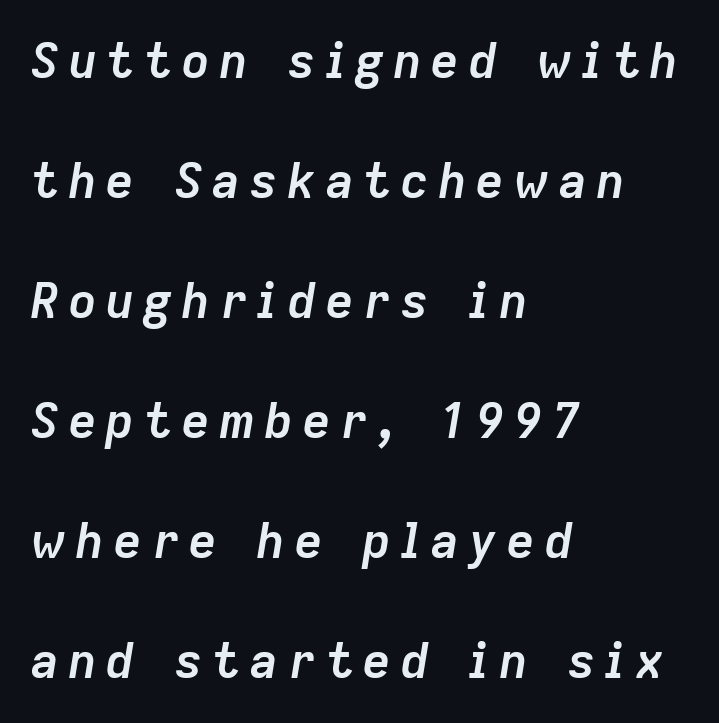
Q: Is the text bold? A: Yes.
Q: Is the text italic (slanted)? A: Yes, it leans right by about 9 degrees.
Q: Is the text underlined? A: No.
Q: How is the paragraph aligned? A: Left-aligned.
Q: Is the spacing between lines tight, normal or loose? A: Loose.
Q: Width (condensed, normal, or wide)? A: Normal.
Q: Stroke contrast? A: Low.
Q: x-height? A: Medium.
Q: Monospaced? A: No.
